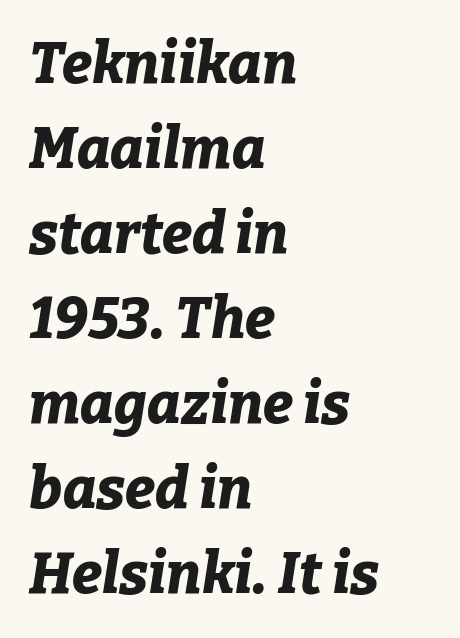
Short note: letters normally spaced. Honestly, the row spacing looks completely unremarkable. Every character sits at an angle, as italics do. The lines in this sample share a left origin and differ only in where they stop. Any mark beneath the type? The region is blank. Summary of weight: heavy, a full bold.
